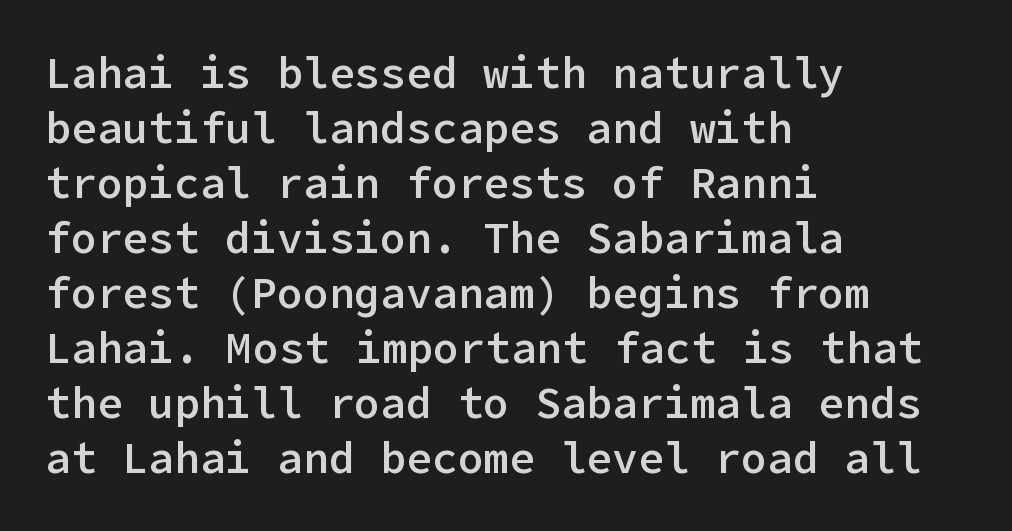
{"serif": "no", "italic": "no", "bold": "semi", "weight": "semibold", "width": "normal", "stroke_contrast": "low", "x_height": "medium", "underline": "no", "align": "left", "line_spacing": "normal", "line_spacing_ratio": 1.28, "letter_spacing": "normal", "letter_spacing_em": 0.0, "glyph_px": 43}
